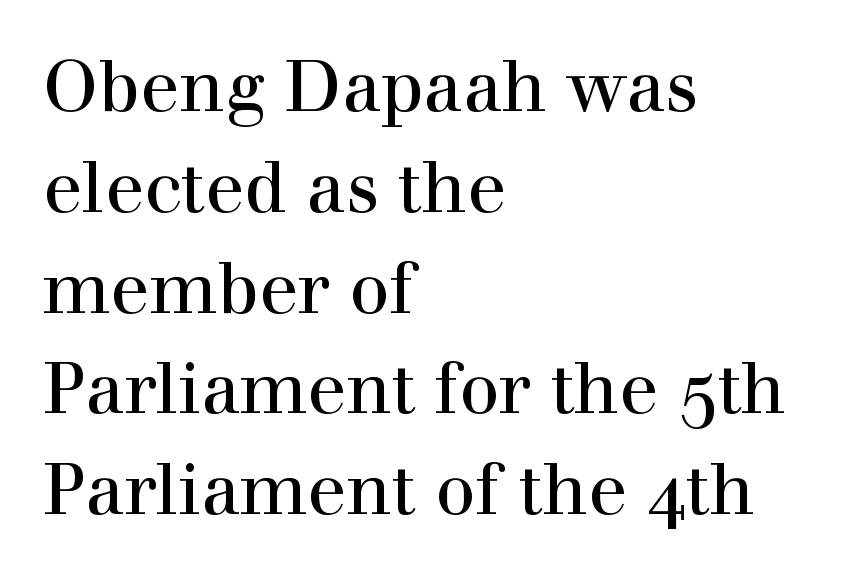
The image shows 71 px serif type, upright; set left-aligned, normal line spacing (1.42x), normal letter spacing, not underlined; a medium x-height.
